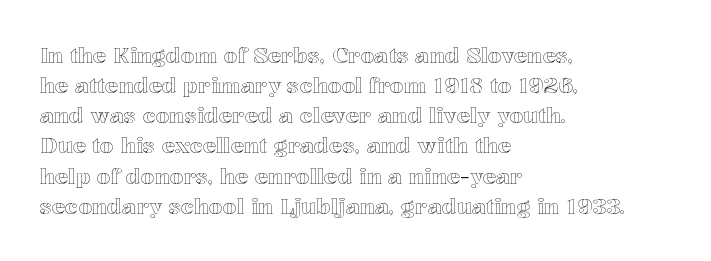
{"italic": "no", "underline": "no", "align": "left", "line_spacing": "normal", "line_spacing_ratio": 1.37, "letter_spacing": "normal", "letter_spacing_em": 0.0, "glyph_px": 22}
